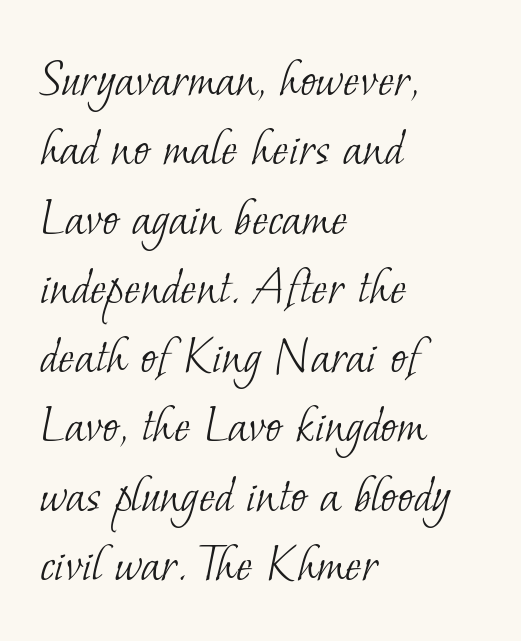
{"serif": "yes", "bold": "no", "weight": "light", "width": "normal", "stroke_contrast": "low", "x_height": "small", "monospaced": "no", "underline": "no", "align": "left", "line_spacing": "normal", "line_spacing_ratio": 1.26, "letter_spacing": "normal", "letter_spacing_em": 0.0, "glyph_px": 55}
